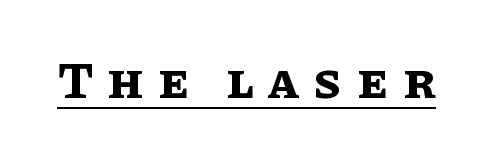
Q: Is the text bold? A: Yes.
Q: Is the text italic (slanted)? A: No, it is upright.
Q: Is the text underlined? A: Yes.
Q: Is the spacing between letters normal or unusually wide? A: Unusually wide.
Q: Width (condensed, normal, or wide)? A: Normal.
Q: Stroke contrast? A: Low.
Q: x-height? A: Large.
Q: Monospaced? A: No.
